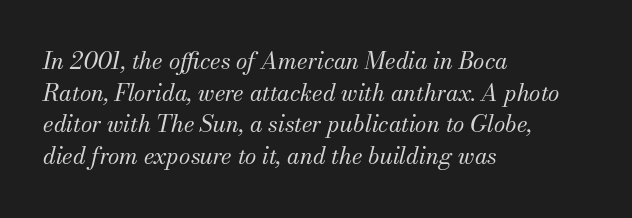
Tracking value appears to be zero — textbook default spacing. Normally led — the rows are evenly, conventionally spaced. Letters rest on an invisible, unmarked baseline. Italic? Definitely — the glyphs are oblique. Teacher's note: observe the even left margin — that is flush-left alignment. Heaviness? Minimal to ordinary, like unemphasized prose.
